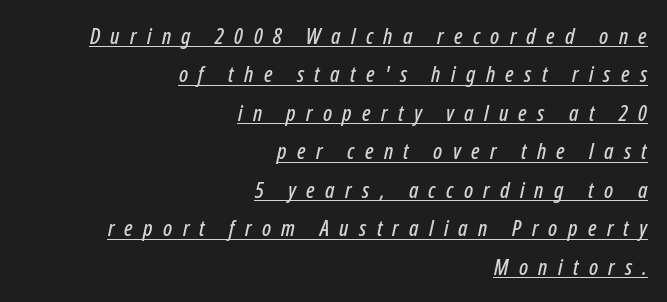
Q: Is the text italic (slanted)? A: Yes, it leans right by about 12 degrees.
Q: Is the text underlined? A: Yes.
Q: How is the paragraph aligned? A: Right-aligned.
Q: Is the spacing between letters normal or unusually wide? A: Unusually wide.
